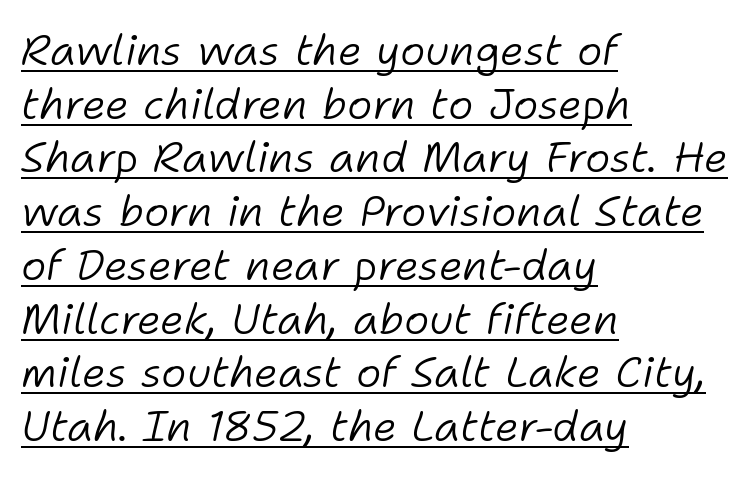
The image shows 43 px light type, italic (leaning right); set left-aligned, normal line spacing (1.25x), normal letter spacing, underlined; low stroke contrast and a medium x-height.
